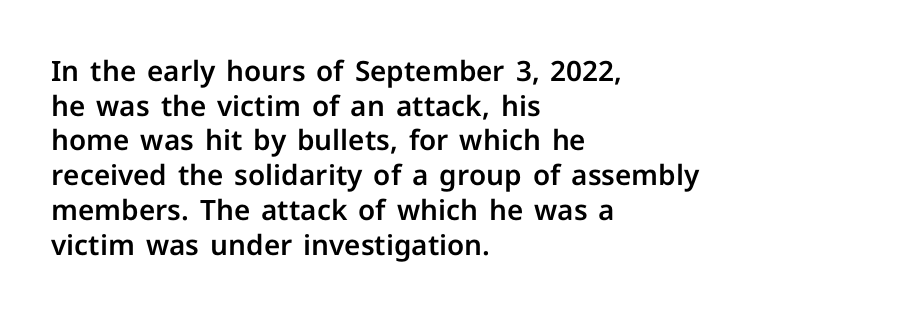
{"serif": "no", "italic": "no", "width": "normal", "stroke_contrast": "low", "x_height": "medium", "monospaced": "no", "underline": "no", "align": "left", "line_spacing_ratio": 1.24, "letter_spacing": "normal", "letter_spacing_em": 0.0, "glyph_px": 28}
